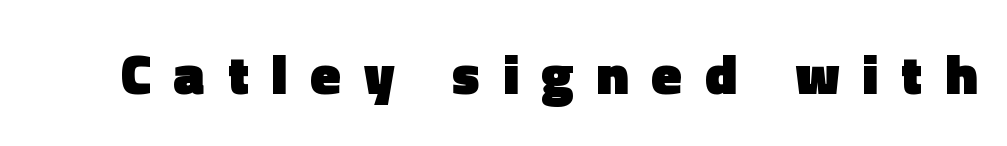
Q: Is the text bold? A: Yes.
Q: Is the text italic (slanted)? A: No, it is upright.
Q: Is the typeface a serif or a sans-serif typeface? A: Sans-serif.
Q: Is the text underlined? A: No.
Q: Is the spacing between letters normal or unusually wide? A: Unusually wide.
Q: Width (condensed, normal, or wide)? A: Normal.
Q: x-height? A: Medium.
Q: Monospaced? A: No.
